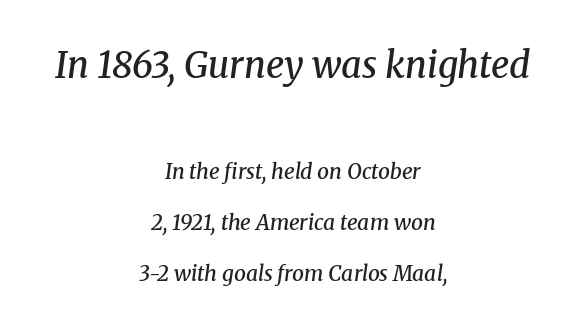
Observe the lean: these are italic letterforms. What weight is shown? A semibold, between regular and bold. The first block has been scaled up relative to the second. The letters advance in unequal steps, a hallmark of proportional type. In terms of letterspacing, this is plain default setting.
